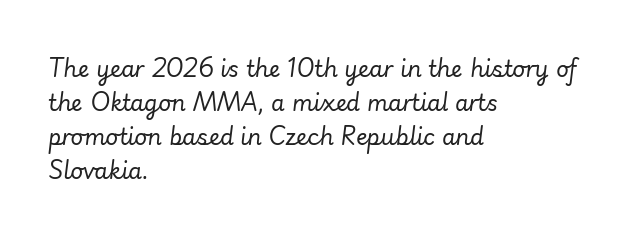
{"italic": "yes", "lean": "right", "slant_degrees": 7, "bold": "no", "underline": "no", "align": "left", "line_spacing": "normal", "line_spacing_ratio": 1.55, "letter_spacing": "normal", "letter_spacing_em": 0.0, "glyph_px": 22}
